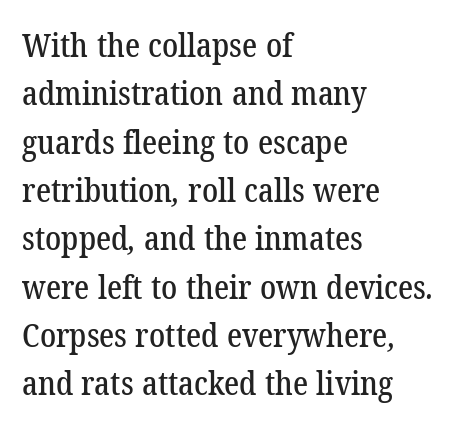
The image shows 32 px serif type; set left-aligned, normal line spacing (1.51x), normal letter spacing, not underlined; low stroke contrast and a medium x-height.
